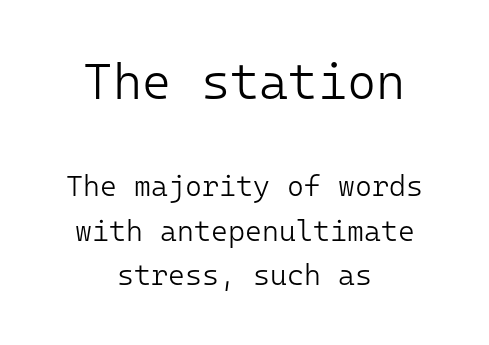
Is the lower block the larger one? No — the upper block carries the bigger type. Evenly set lines give the paragraph a standard silhouette. In terms of posture, this sample is upright. Does the copy run flush right? No — it is centered line by line.
